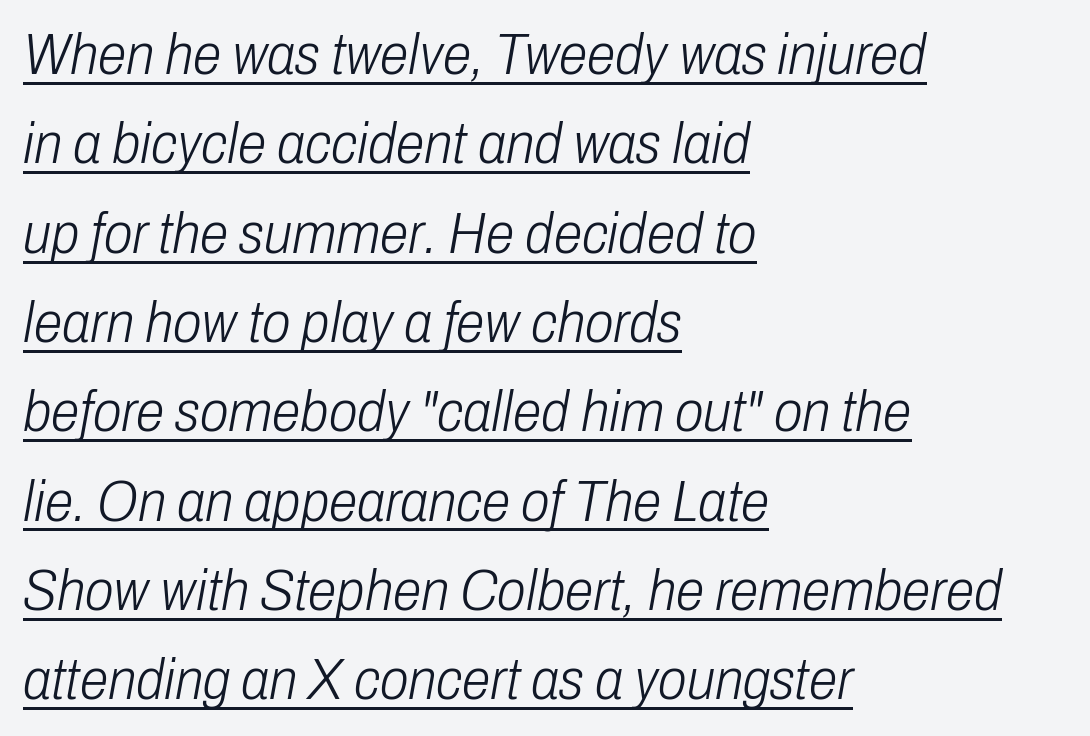
Q: Is the text bold? A: No.
Q: Is the text italic (slanted)? A: Yes, it leans right by about 10 degrees.
Q: Is the text underlined? A: Yes.
Q: How is the paragraph aligned? A: Left-aligned.
Q: Is the spacing between letters normal or unusually wide? A: Normal.
Q: Is the spacing between lines tight, normal or loose? A: Normal.
Q: Width (condensed, normal, or wide)? A: Condensed.
Q: Stroke contrast? A: Low.
Q: x-height? A: Medium.
Q: Monospaced? A: No.
